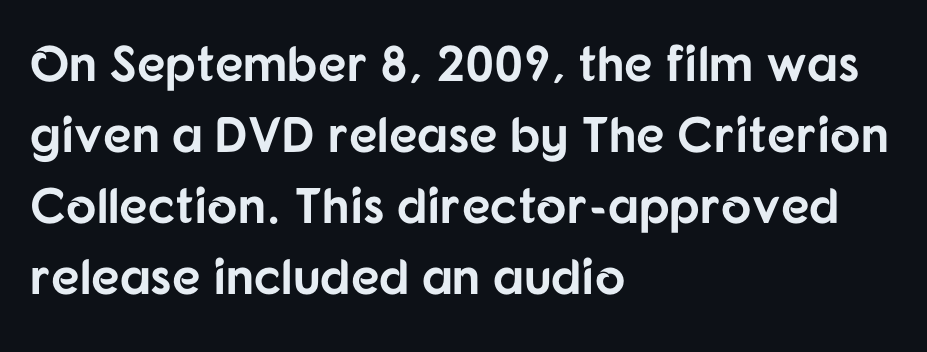
{"serif": "no", "italic": "no", "bold": "yes", "weight": "bold", "width": "normal", "stroke_contrast": "low", "x_height": "medium", "monospaced": "no", "underline": "no", "align": "left", "line_spacing": "normal", "line_spacing_ratio": 1.42, "letter_spacing": "normal", "letter_spacing_em": 0.0, "glyph_px": 50}
